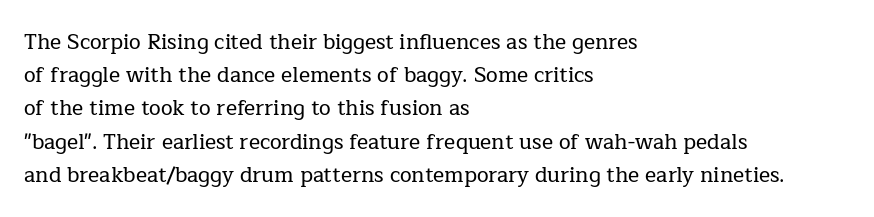
The image shows 21 px text type, upright; set left-aligned, normal line spacing (1.58x), normal letter spacing, not underlined.
